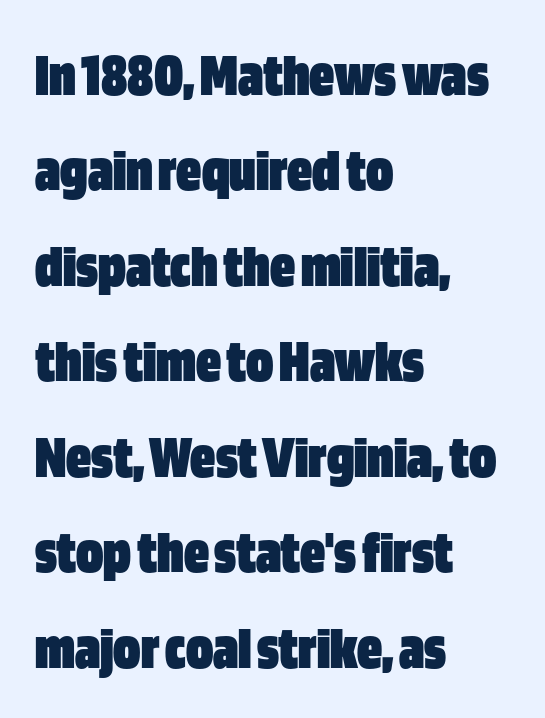
The image shows 62 px heavy, condensed sans-serif type, upright; set left-aligned, normal line spacing (1.54x), normal letter spacing, not underlined; low stroke contrast and a large x-height.
